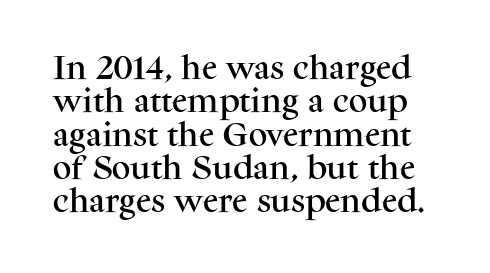
The image shows 26 px text type, upright; set normal line spacing (1.28x), normal letter spacing, not underlined.
